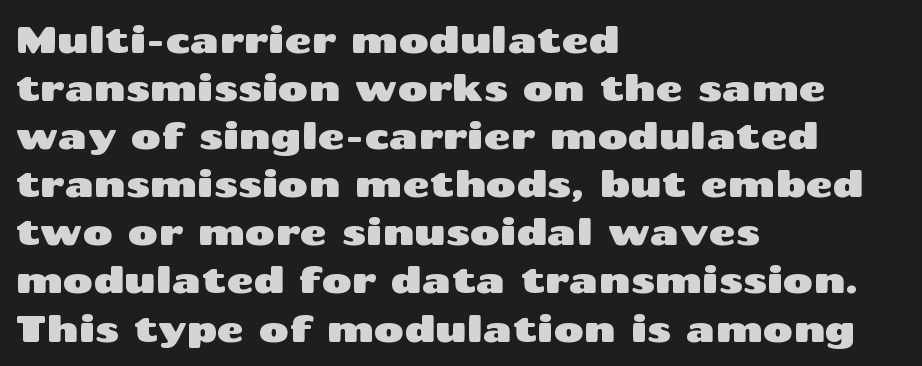
Q: Is the text italic (slanted)? A: No, it is upright.
Q: Is the typeface a serif or a sans-serif typeface? A: Sans-serif.
Q: Is the text underlined? A: No.
Q: How is the paragraph aligned? A: Left-aligned.
Q: Is the spacing between letters normal or unusually wide? A: Normal.
Q: Is the spacing between lines tight, normal or loose? A: Normal.
Q: Width (condensed, normal, or wide)? A: Wide.
Q: Stroke contrast? A: Medium.
Q: x-height? A: Medium.
Q: Monospaced? A: No.
